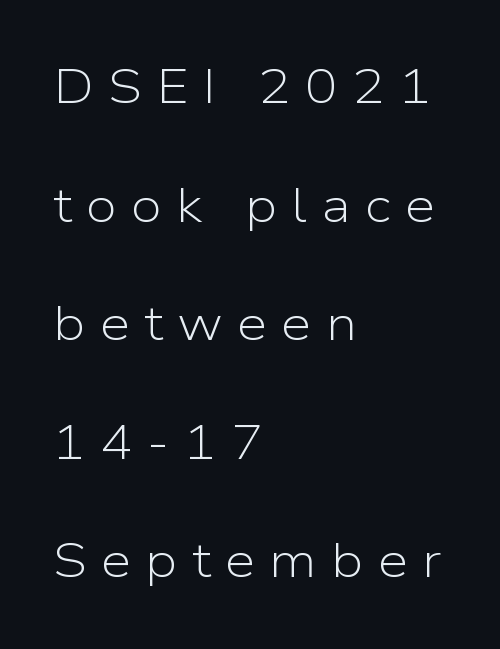
This is the regular roman posture of the typeface. The rendering shows plain stroke endings on the letterforms — a sans-serif design. The typesetter chose a ragged-right arrangement here. Think of a printed novel: that variable character pitch is what you see here.
